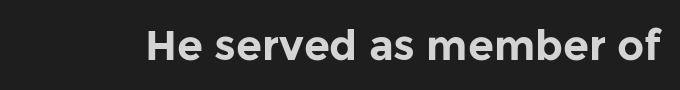
Q: Is the text bold? A: Yes.
Q: Is the text italic (slanted)? A: No, it is upright.
Q: Is the typeface a serif or a sans-serif typeface? A: Sans-serif.
Q: Is the text underlined? A: No.
Q: Is the spacing between letters normal or unusually wide? A: Normal.
Q: Width (condensed, normal, or wide)? A: Normal.
Q: Stroke contrast? A: Low.
Q: x-height? A: Medium.
Q: Monospaced? A: No.
